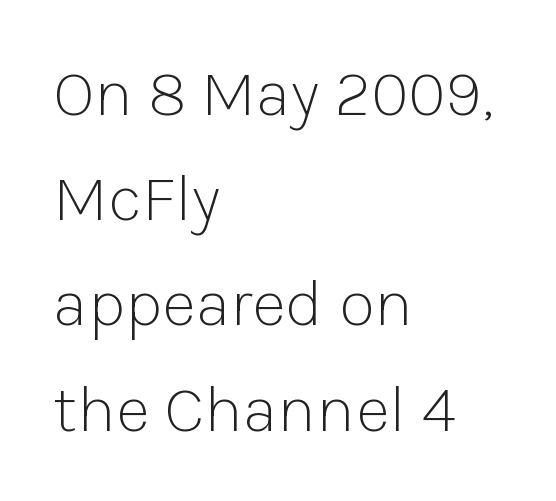
Line spacing here is normal. The passage shown is not bold in any degree. Every character sits straight up, as roman type does. The rendering anchors every line to the left-hand side.
